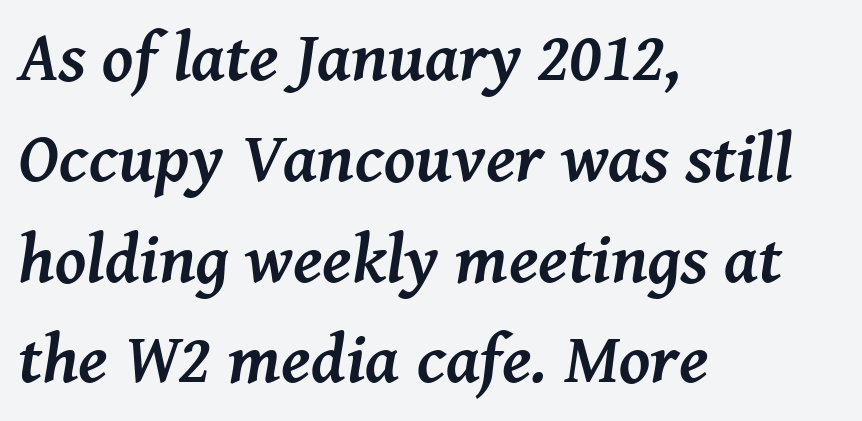
Q: Is the text bold? A: Yes.
Q: Is the text italic (slanted)? A: Yes, it leans right by about 8 degrees.
Q: Is the typeface a serif or a sans-serif typeface? A: Serif.
Q: Is the text underlined? A: No.
Q: How is the paragraph aligned? A: Left-aligned.
Q: Is the spacing between letters normal or unusually wide? A: Normal.
Q: Is the spacing between lines tight, normal or loose? A: Normal.
Q: Width (condensed, normal, or wide)? A: Normal.
Q: Stroke contrast? A: Medium.
Q: x-height? A: Medium.
Q: Monospaced? A: No.
